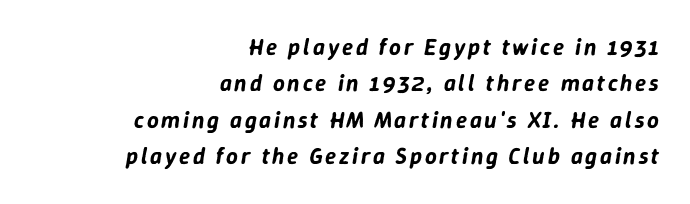
Just letters on the line, the space beneath them empty. The vertical gap from one line to the next is medium. The passage is arranged like a letterhead date or caption credit — flush right. Slant detected: the letters are inclined.
